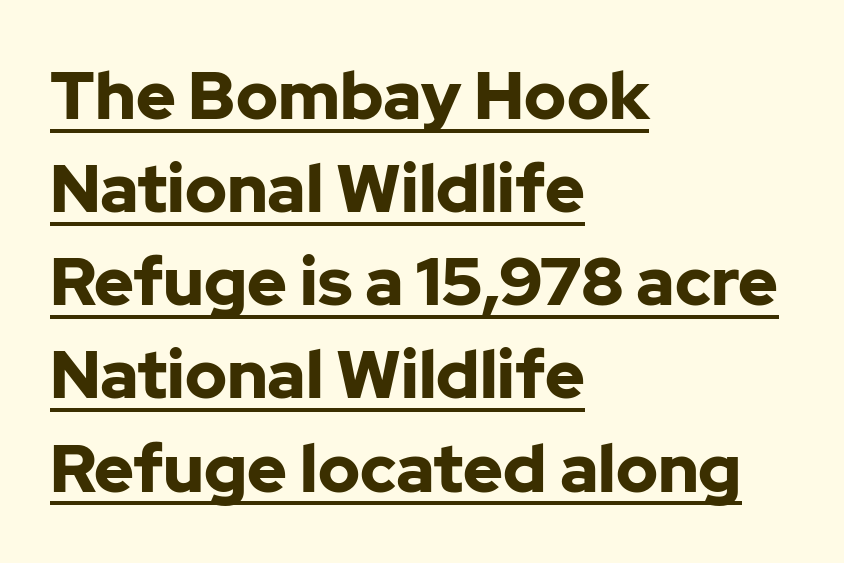
Q: Is the text bold? A: Yes.
Q: Is the text italic (slanted)? A: No, it is upright.
Q: Is the typeface a serif or a sans-serif typeface? A: Sans-serif.
Q: Is the text underlined? A: Yes.
Q: How is the paragraph aligned? A: Left-aligned.
Q: Is the spacing between letters normal or unusually wide? A: Normal.
Q: Is the spacing between lines tight, normal or loose? A: Normal.
Q: Width (condensed, normal, or wide)? A: Normal.
Q: Stroke contrast? A: Low.
Q: x-height? A: Medium.
Q: Monospaced? A: No.
